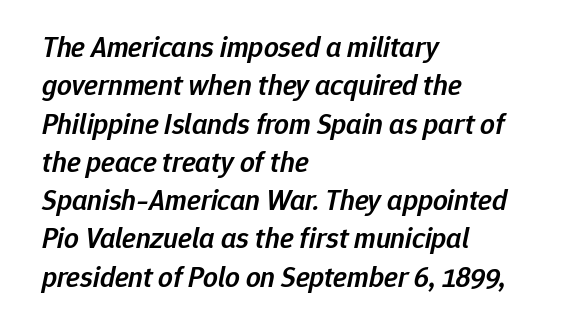
Which margin do the lines hug? The left one — the right edge is uneven. Weight check: semibold — heavier than regular, not quite bold. Default kerning and tracking; the words read as compact shapes. Notice how descenders clear the ascenders below comfortably — that's standard leading. The area under the type is left untouched. These lines are rendered in a variable-pitch font.
